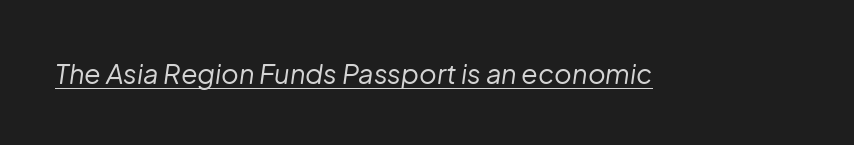
The image shows 27 px text type, italic (leaning right); set normal letter spacing, underlined.
